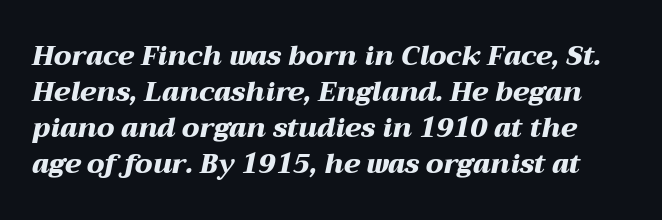
Q: Is the text bold? A: Yes.
Q: Is the text italic (slanted)? A: Yes, it leans right by about 12 degrees.
Q: Is the text underlined? A: No.
Q: Is the spacing between letters normal or unusually wide? A: Normal.
Q: Is the spacing between lines tight, normal or loose? A: Normal.
